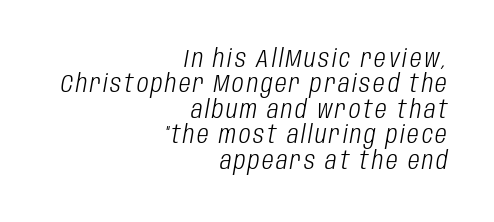
{"italic": "yes", "lean": "right", "slant_degrees": 10, "bold": "no", "underline": "no", "align": "right", "line_spacing": "tight", "line_spacing_ratio": 1.02, "glyph_px": 25}
